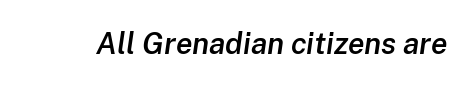
Q: Is the text bold? A: Semi-bold.
Q: Is the text italic (slanted)? A: Yes, it leans right by about 8 degrees.
Q: Is the text underlined? A: No.
Q: Is the spacing between letters normal or unusually wide? A: Normal.
Q: Width (condensed, normal, or wide)? A: Normal.
Q: Stroke contrast? A: Low.
Q: x-height? A: Medium.
Q: Monospaced? A: No.
